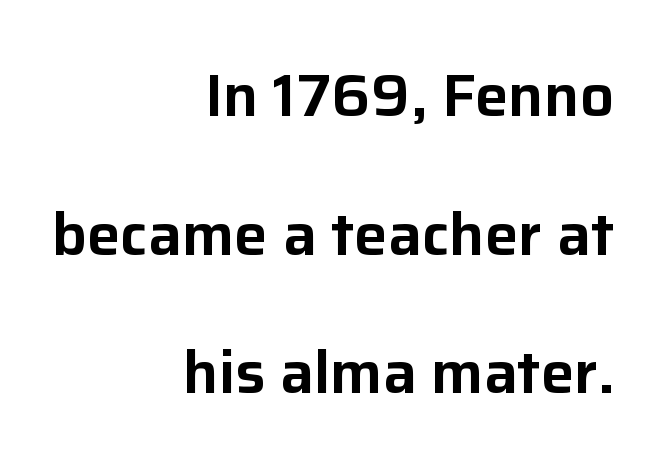
The vertical gap from one line to the next is large. The letters advance in unequal steps, a hallmark of proportional type. Students, note that the glyphs here touch the page at normal intervals. The foot of each line stays bare and open. Which margin do the lines hug? The right one — the left edge is uneven.
